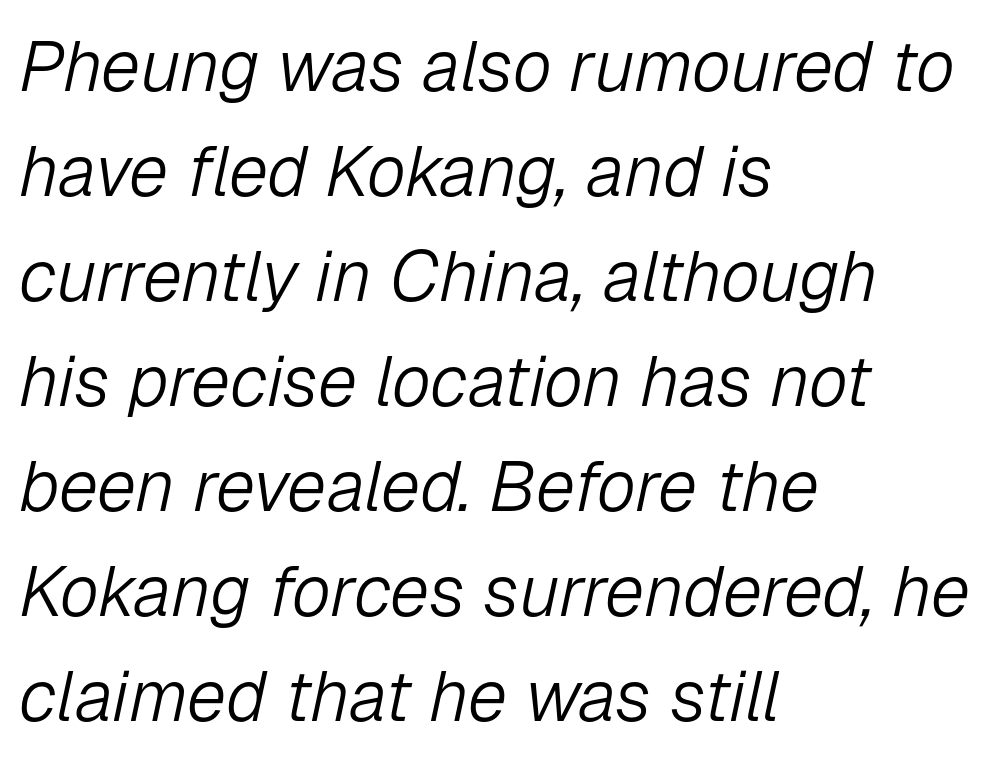
Words float on clear page, feet unadorned. Does extra space separate the letters? No, they use regular spacing. The space between consecutive lines is moderate. Alignment: flush left. The font's italic variant was chosen for this text.
